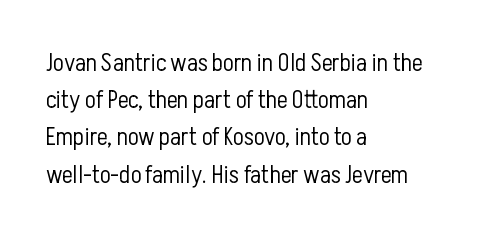
Each new line begins a customary step beneath the previous one. In CSS terms this would be text-align: left. Every character sits straight up, as roman type does. Inter-character spacing is left at the font's built-in metrics.
